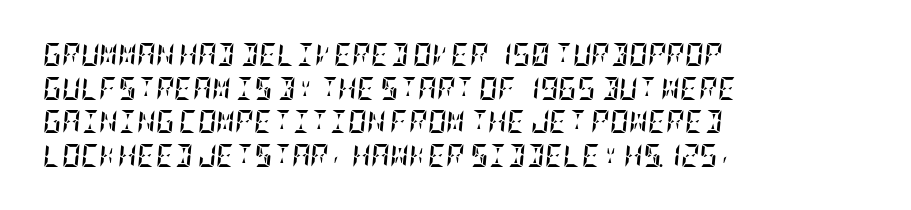
The image shows 23 px bold type, italic (leaning right); set left-aligned, normal line spacing (1.46x), normal letter spacing, not underlined.
